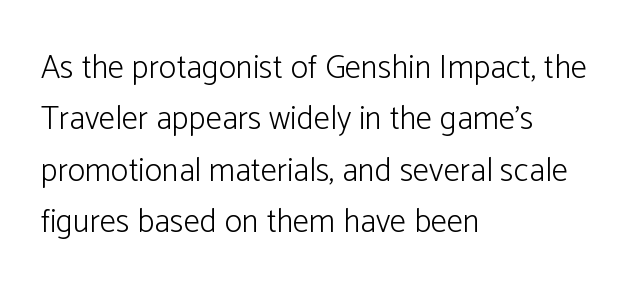
{"serif": "no", "italic": "no", "bold": "no", "weight": "light", "width": "normal", "stroke_contrast": "low", "x_height": "medium", "monospaced": "no", "underline": "no", "align": "left", "line_spacing": "normal", "line_spacing_ratio": 1.56, "letter_spacing": "normal", "letter_spacing_em": 0.0, "glyph_px": 33}
